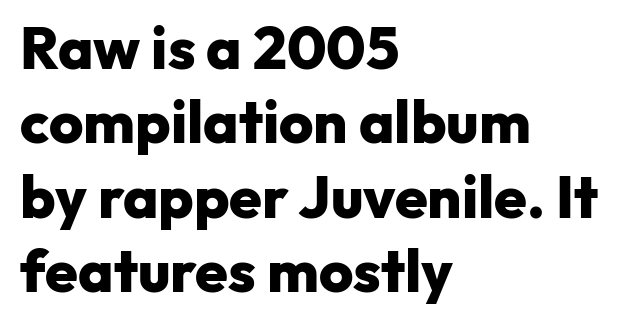
{"serif": "no", "italic": "no", "bold": "yes", "weight": "heavy", "width": "normal", "stroke_contrast": "low", "x_height": "medium", "monospaced": "no", "underline": "no", "align": "left", "line_spacing": "normal", "line_spacing_ratio": 1.26, "letter_spacing": "normal", "letter_spacing_em": 0.0, "glyph_px": 59}
